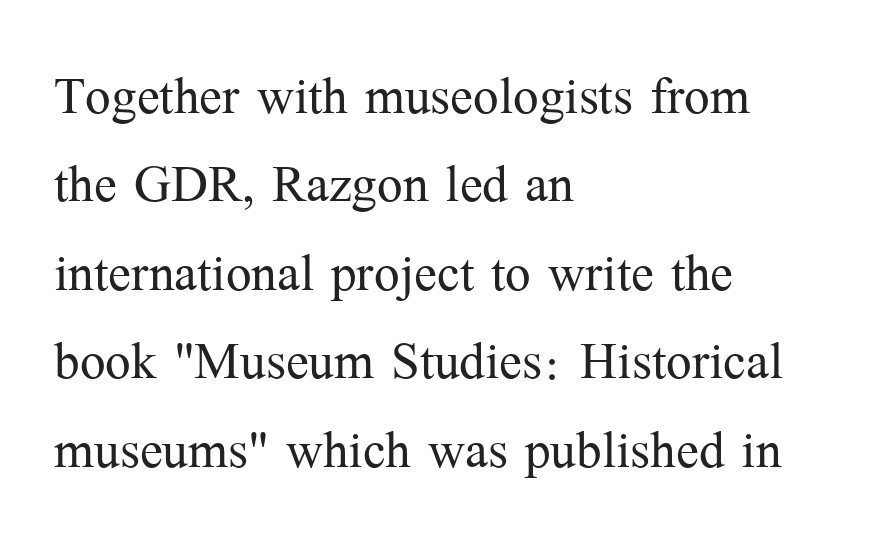
The image shows 68 px light serif type, upright; set left-aligned, normal line spacing (1.3x), normal letter spacing, not underlined; medium stroke contrast and a medium x-height.
